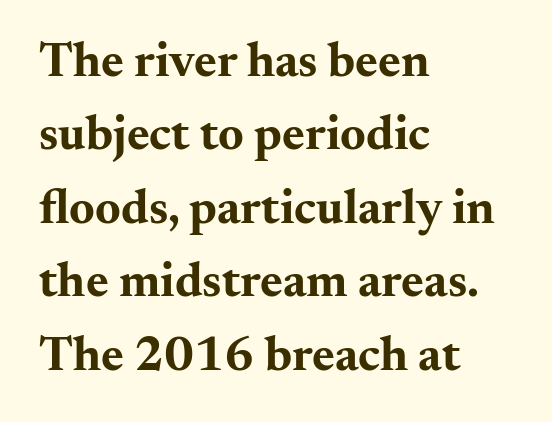
The image shows 49 px bold, wide serif type, upright; set left-aligned, normal line spacing (1.5x), normal letter spacing, not underlined; medium stroke contrast and a small x-height.
